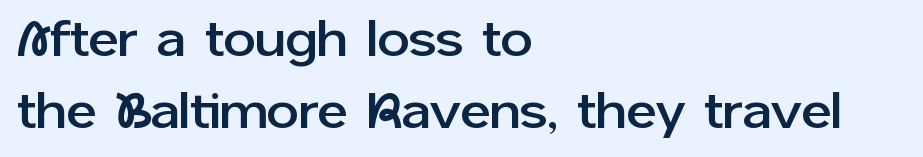
Q: Is the text italic (slanted)? A: No, it is upright.
Q: Is the typeface a serif or a sans-serif typeface? A: Sans-serif.
Q: Is the text underlined? A: No.
Q: How is the paragraph aligned? A: Left-aligned.
Q: Is the spacing between letters normal or unusually wide? A: Normal.
Q: Is the spacing between lines tight, normal or loose? A: Normal.
Q: Width (condensed, normal, or wide)? A: Normal.
Q: Stroke contrast? A: Low.
Q: x-height? A: Medium.
Q: Monospaced? A: No.
